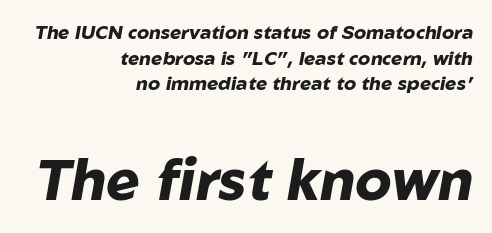
The image shows 57 px heavy type, italic (leaning right); set right-aligned, normal line spacing (1.35x), normal letter spacing, not underlined; the second (bottom) block is 3.0x larger; low stroke contrast and a medium x-height.
